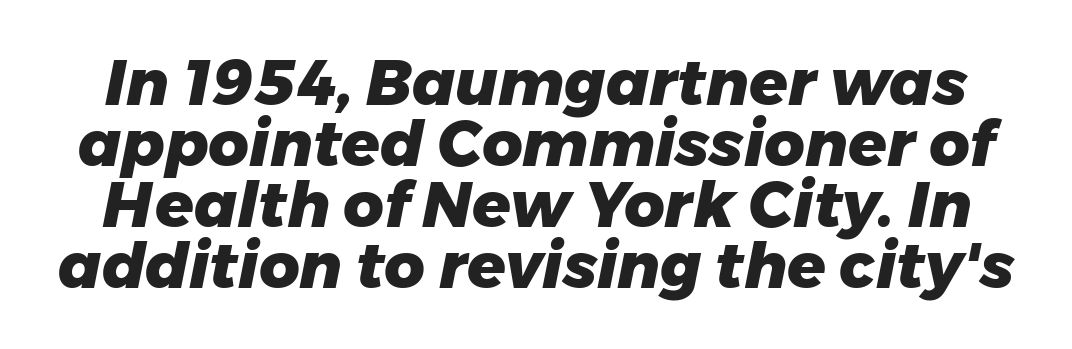
Quick note: italic. Descenders hang freely into open space. Students, note that the glyphs here touch the page at normal intervals. Note the varied advance widths — an 'i' is clearly narrower than an 'm'. The glyphs have the mass of a bold cut.
